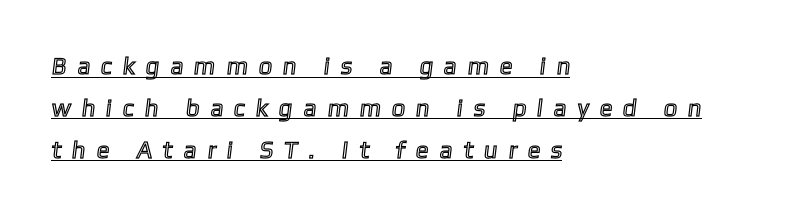
{"underline": "yes", "align": "left", "line_spacing_ratio": 1.74, "letter_spacing": "wide", "letter_spacing_em": 0.45, "glyph_px": 24}
